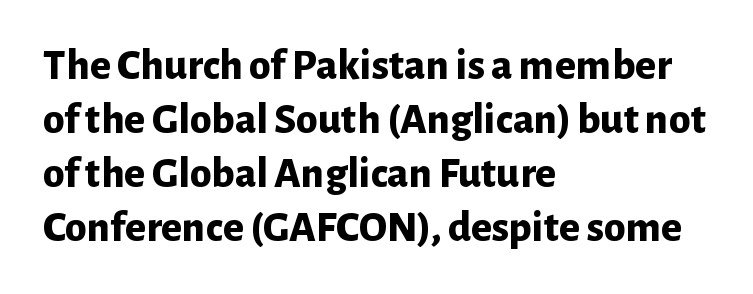
Q: Is the text bold? A: Yes.
Q: Is the text italic (slanted)? A: No, it is upright.
Q: Is the typeface a serif or a sans-serif typeface? A: Sans-serif.
Q: Is the text underlined? A: No.
Q: How is the paragraph aligned? A: Left-aligned.
Q: Is the spacing between letters normal or unusually wide? A: Normal.
Q: Width (condensed, normal, or wide)? A: Normal.
Q: Stroke contrast? A: Low.
Q: x-height? A: Medium.
Q: Monospaced? A: No.
